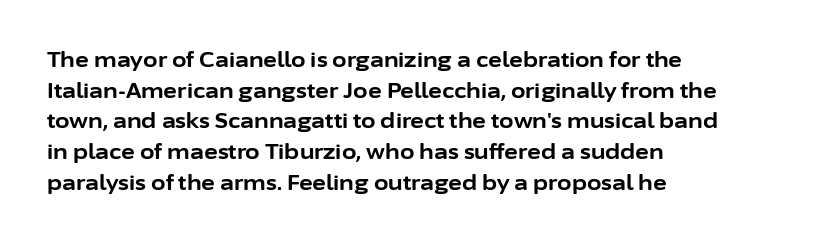
{"italic": "no", "bold": "yes", "underline": "no", "align": "left", "line_spacing": "normal", "line_spacing_ratio": 1.46, "letter_spacing": "normal", "letter_spacing_em": 0.0, "glyph_px": 21}
